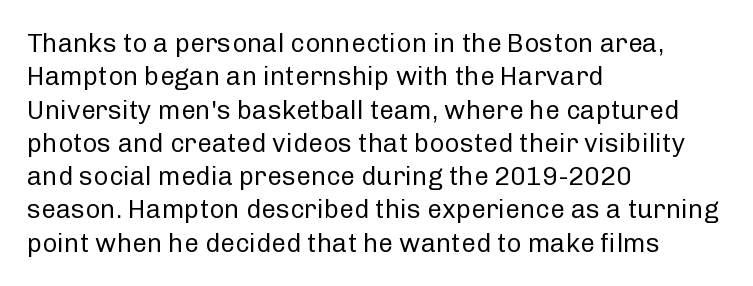
Q: Is the text bold? A: No.
Q: Is the text italic (slanted)? A: No, it is upright.
Q: Is the text underlined? A: No.
Q: How is the paragraph aligned? A: Left-aligned.
Q: Is the spacing between letters normal or unusually wide? A: Normal.
Q: Is the spacing between lines tight, normal or loose? A: Normal.
